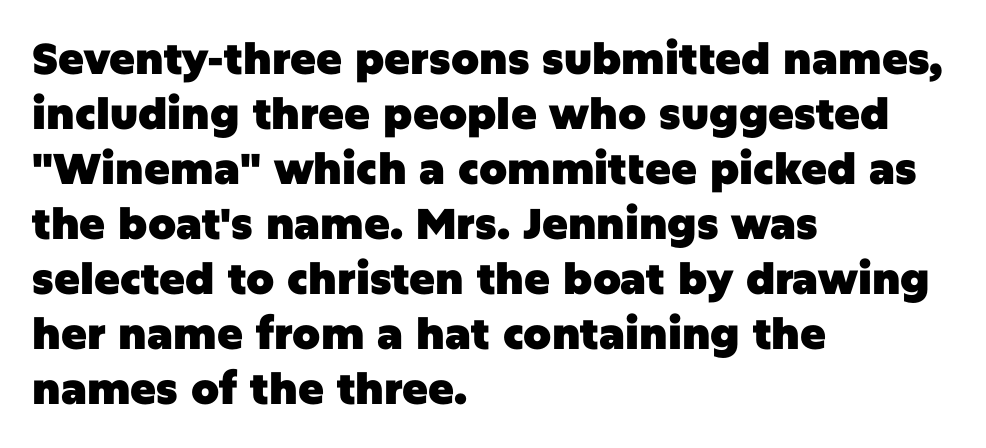
Think of a printed novel: that variable character pitch is what you see here. Beneath every word, the page is bare. Font category for this specimen: sans-serif. Each word holds together tightly as a unit, with standard inter-letter gaps. The glyphs have the mass of a bold cut.
